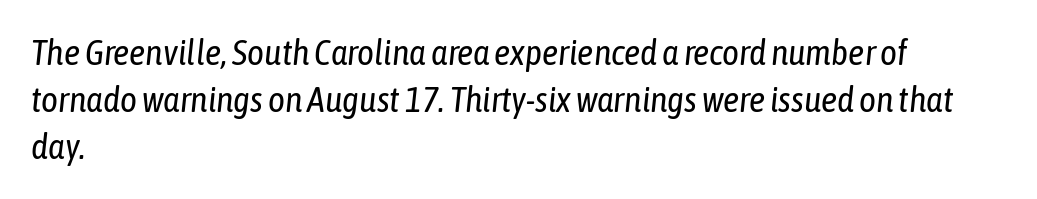
The image shows 36 px regular-weight, condensed type, italic (leaning right); set left-aligned, normal line spacing (1.31x), normal letter spacing, not underlined; low stroke contrast and a medium x-height.
